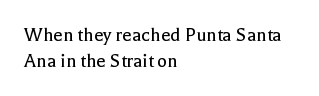
{"italic": "no", "bold": "no", "underline": "no", "align": "left", "line_spacing_ratio": 1.23, "letter_spacing": "normal", "letter_spacing_em": 0.0, "glyph_px": 21}
